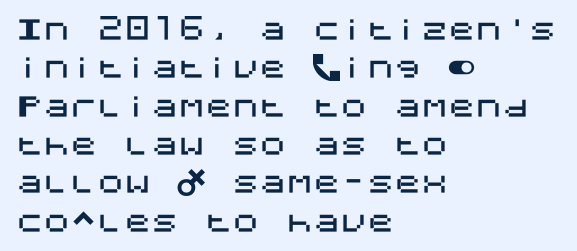
Q: Is the text italic (slanted)? A: No, it is upright.
Q: Is the text underlined? A: No.
Q: How is the paragraph aligned? A: Left-aligned.
Q: Is the spacing between letters normal or unusually wide? A: Normal.
Q: Is the spacing between lines tight, normal or loose? A: Normal.
